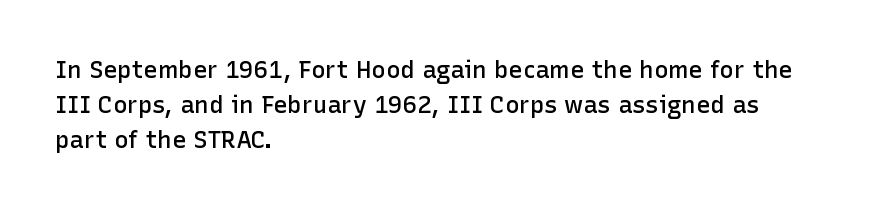
Q: Is the text bold? A: Semi-bold.
Q: Is the text italic (slanted)? A: No, it is upright.
Q: Is the text underlined? A: No.
Q: How is the paragraph aligned? A: Left-aligned.
Q: Is the spacing between letters normal or unusually wide? A: Normal.
Q: Is the spacing between lines tight, normal or loose? A: Normal.
